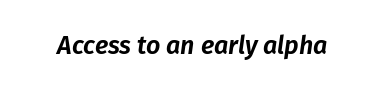
Compared with typical body copy, the letter spacing here is the same. Honestly, there is no underline to notice here at all. This sample uses an oblique cut, with every glyph tilted off the vertical.
